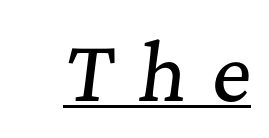
Q: Is the text italic (slanted)? A: Yes, it leans right by about 7 degrees.
Q: Is the typeface a serif or a sans-serif typeface? A: Serif.
Q: Is the text underlined? A: Yes.
Q: Is the spacing between letters normal or unusually wide? A: Unusually wide.
Q: Width (condensed, normal, or wide)? A: Normal.
Q: Stroke contrast? A: Medium.
Q: x-height? A: Medium.
Q: Monospaced? A: No.
